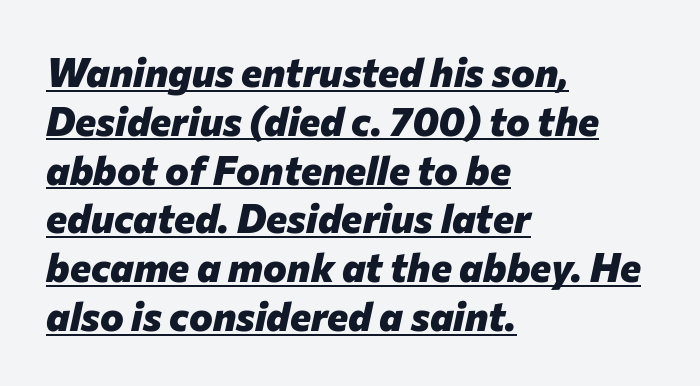
{"italic": "yes", "lean": "right", "slant_degrees": 12, "bold": "yes", "weight": "heavy", "width": "normal", "stroke_contrast": "low", "x_height": "medium", "monospaced": "no", "underline": "yes", "align": "left", "line_spacing_ratio": 1.22, "letter_spacing": "normal", "letter_spacing_em": 0.0, "glyph_px": 40}
